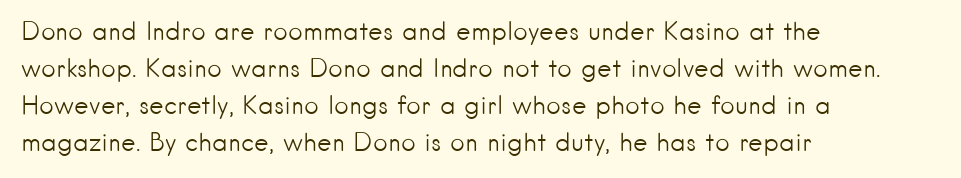
{"italic": "no", "bold": "no", "underline": "no", "align": "left", "line_spacing": "normal", "line_spacing_ratio": 1.48, "letter_spacing": "normal", "letter_spacing_em": 0.0, "glyph_px": 25}
